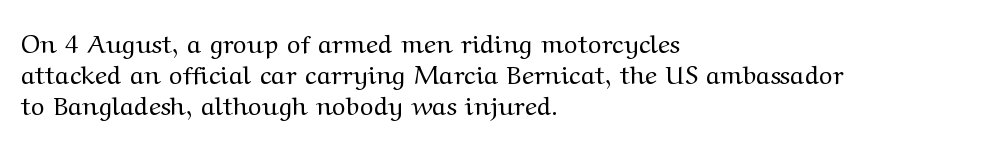
One-word summary of the alignment: left. In terms of letterspacing, this is plain default setting. The words here are not underlined. The characters are drawn with everyday or finer stroke widths. The letters stand straight up with perfectly vertical stems.
